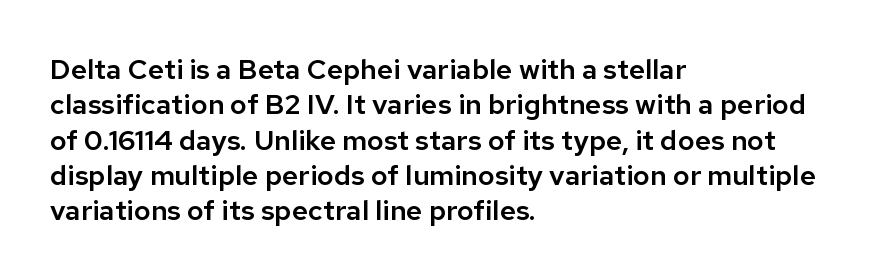
These lines are rendered in a variable-pitch font. Beneath every word, the page is bare. Vertically, the passage feels balanced, rows spaced as you'd expect. The characters display no serif detailing; their extremities are plain. The gaps between neighbouring characters are ordinary and unremarkable.
